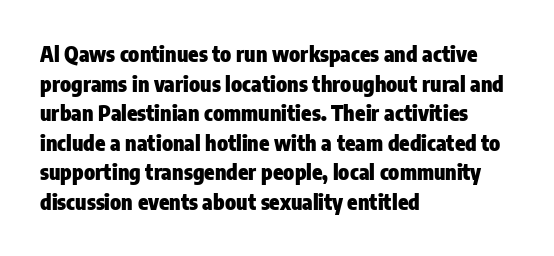
{"italic": "no", "bold": "yes", "underline": "no", "align": "left", "line_spacing": "normal", "line_spacing_ratio": 1.41, "letter_spacing": "normal", "letter_spacing_em": 0.0, "glyph_px": 21}
